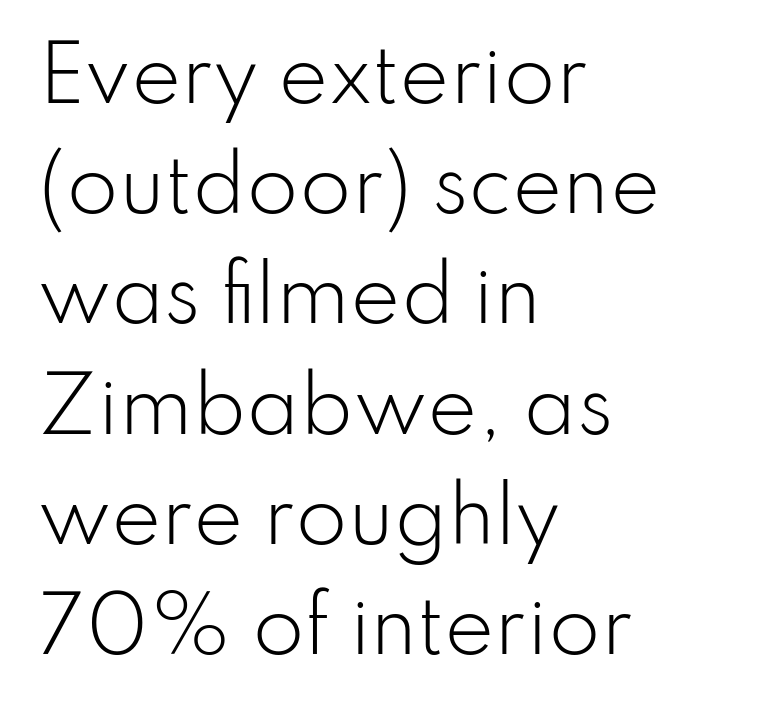
Observe the ordinary spacing: letters are neighbours, not strangers. The foot of each line stays bare and open. No chunkiness to these letters — they're not bold. Successive baselines arrive at the customary interval. Serifs: no, the terminals of the letterforms are clean.
